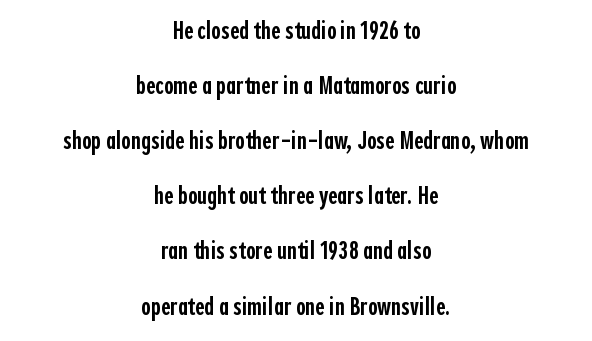
Q: Is the text bold? A: Semi-bold.
Q: Is the text italic (slanted)? A: No, it is upright.
Q: Is the text underlined? A: No.
Q: How is the paragraph aligned? A: Centered.
Q: Is the spacing between letters normal or unusually wide? A: Normal.
Q: Is the spacing between lines tight, normal or loose? A: Loose.
